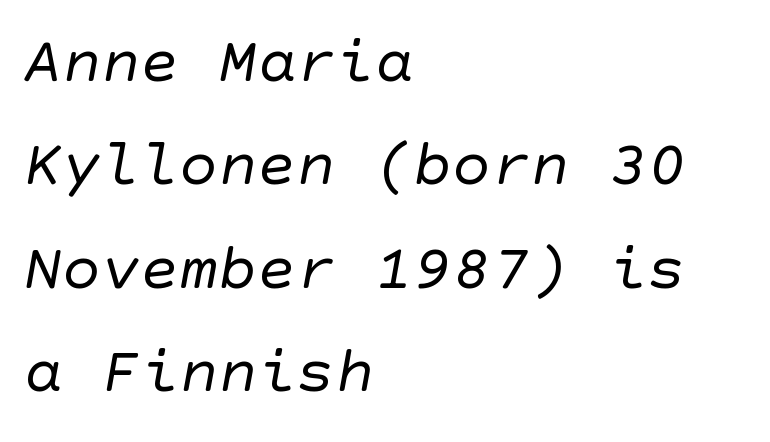
Q: Is the text bold? A: No.
Q: Is the typeface a serif or a sans-serif typeface? A: Sans-serif.
Q: Is the text underlined? A: No.
Q: How is the paragraph aligned? A: Left-aligned.
Q: Is the spacing between letters normal or unusually wide? A: Normal.
Q: Is the spacing between lines tight, normal or loose? A: Normal.
Q: Width (condensed, normal, or wide)? A: Normal.
Q: Stroke contrast? A: Low.
Q: x-height? A: Large.
